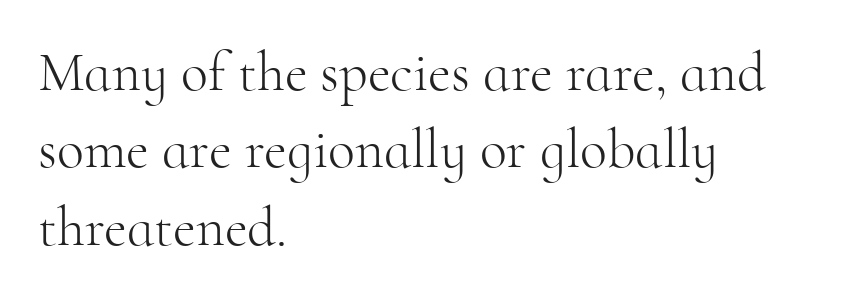
Q: Is the text bold? A: No.
Q: Is the text italic (slanted)? A: No, it is upright.
Q: Is the typeface a serif or a sans-serif typeface? A: Serif.
Q: Is the text underlined? A: No.
Q: How is the paragraph aligned? A: Left-aligned.
Q: Is the spacing between letters normal or unusually wide? A: Normal.
Q: Is the spacing between lines tight, normal or loose? A: Normal.
Q: Width (condensed, normal, or wide)? A: Normal.
Q: Stroke contrast? A: High.
Q: x-height? A: Small.
Q: Monospaced? A: No.
